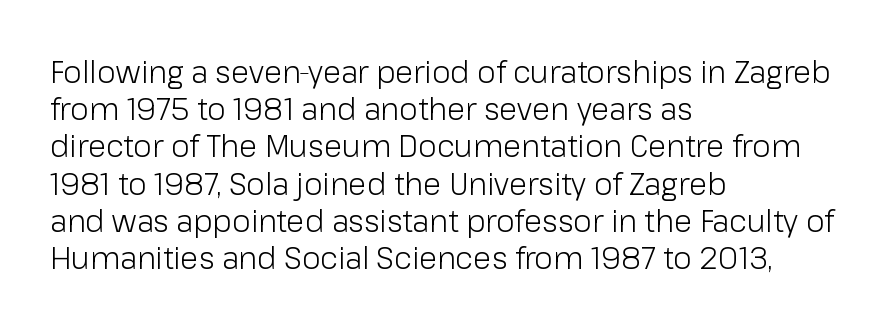
The image shows 30 px light sans-serif type, upright; set left-aligned, line spacing 1.24x, normal letter spacing, not underlined; low stroke contrast and a medium x-height.
